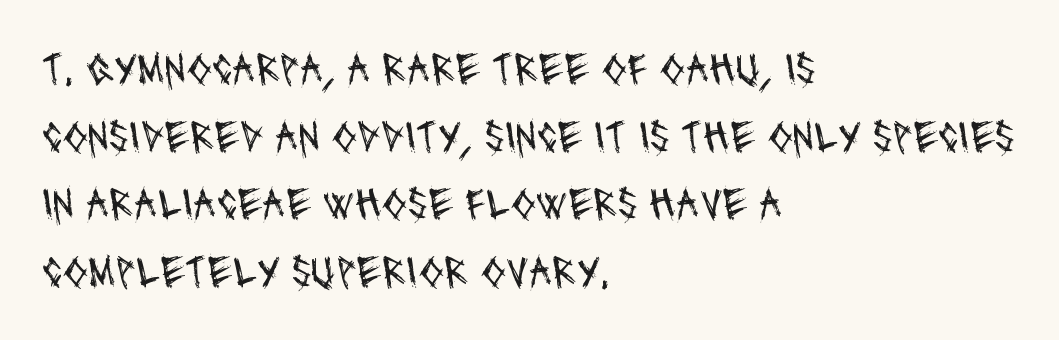
Ink coverage per letter is moderate at most. Evenly set lines give the paragraph a standard silhouette. Visually the block forms a straight wall on the left and a jagged coastline on the right. Looks like regular typesetting: each glyph gets only the width it needs. Students, note that the glyphs here touch the page at normal intervals. Quick note: underline off.
